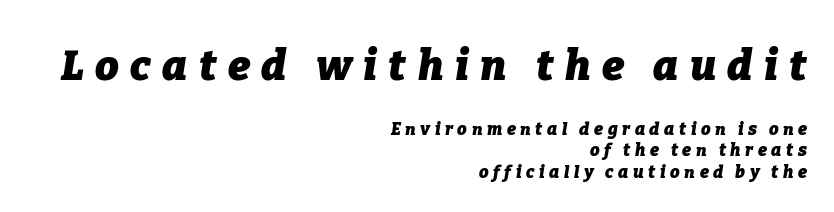
{"italic": "yes", "lean": "right", "slant_degrees": 9, "bold": "yes", "weight": "heavy", "width": "normal", "stroke_contrast": "low", "x_height": "medium", "monospaced": "no", "underline": "no", "align": "right", "line_spacing": "normal", "line_spacing_ratio": 1.25, "letter_spacing": "wide", "letter_spacing_em": 0.27, "larger_block": "first", "size_ratio": 2.47, "glyph_px": 42}
